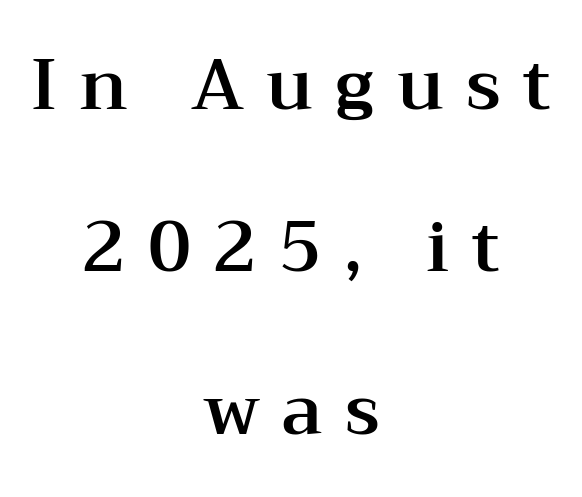
The image shows 70 px wide serif type, upright; set centered, loose line spacing (2.32x), unusually wide letter spacing (+0.32 em), not underlined; medium stroke contrast and a medium x-height.
